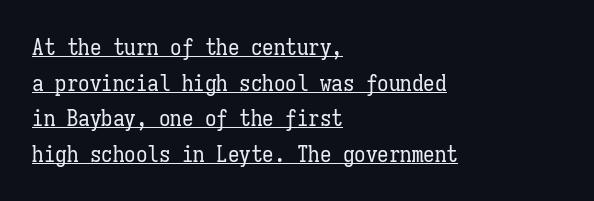
Q: Is the text bold? A: No.
Q: Is the text italic (slanted)? A: No, it is upright.
Q: Is the text underlined? A: Yes.
Q: How is the paragraph aligned? A: Left-aligned.
Q: Is the spacing between letters normal or unusually wide? A: Normal.
Q: Is the spacing between lines tight, normal or loose? A: Normal.
